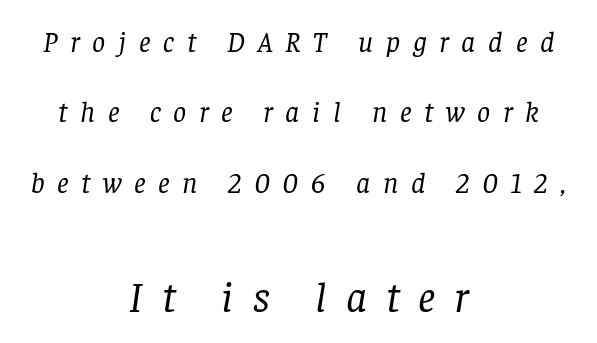
{"serif": "yes", "italic": "yes", "lean": "right", "slant_degrees": 8, "bold": "no", "weight": "regular", "width": "normal", "stroke_contrast": "low", "x_height": "large", "monospaced": "no", "underline": "no", "align": "center", "line_spacing": "loose", "line_spacing_ratio": 2.43, "letter_spacing": "wide", "letter_spacing_em": 0.44, "larger_block": "second", "size_ratio": 1.48, "glyph_px": 43}
